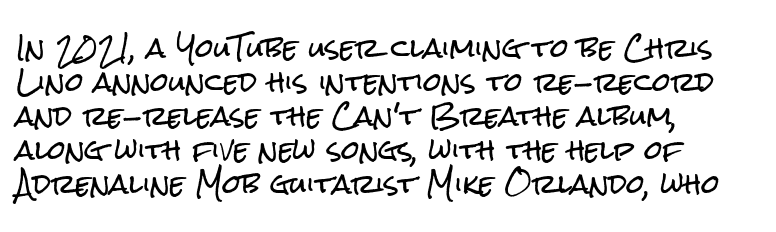
The image shows 26 px text type, upright; set left-aligned, normal line spacing (1.31x), normal letter spacing, not underlined.
